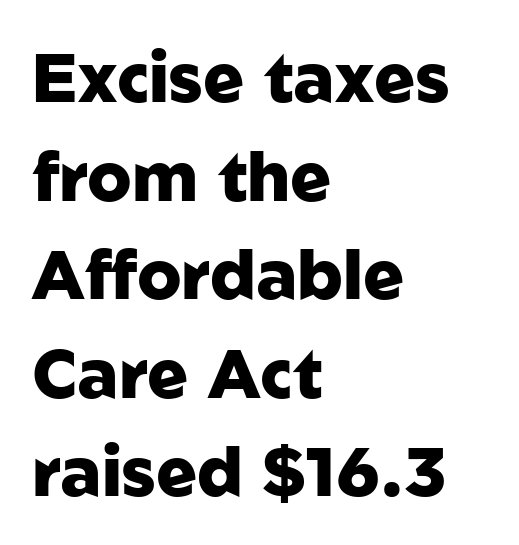
The image shows 68 px heavy sans-serif type, upright; set left-aligned, normal line spacing (1.45x), normal letter spacing, not underlined; low stroke contrast and a medium x-height.
